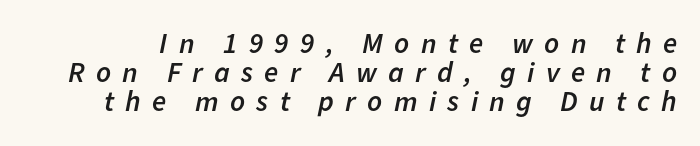
The image shows 29 px semibold type, italic (leaning right); set tight line spacing (1.0x), unusually wide letter spacing (+0.39 em), not underlined; low stroke contrast and a medium x-height.
